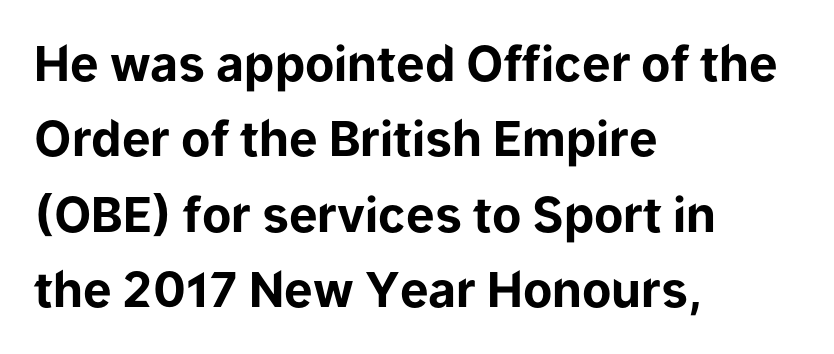
Q: Is the text bold? A: Yes.
Q: Is the text italic (slanted)? A: No, it is upright.
Q: Is the typeface a serif or a sans-serif typeface? A: Sans-serif.
Q: Is the text underlined? A: No.
Q: How is the paragraph aligned? A: Left-aligned.
Q: Is the spacing between letters normal or unusually wide? A: Normal.
Q: Is the spacing between lines tight, normal or loose? A: Normal.
Q: Width (condensed, normal, or wide)? A: Normal.
Q: Stroke contrast? A: Low.
Q: x-height? A: Medium.
Q: Monospaced? A: No.
